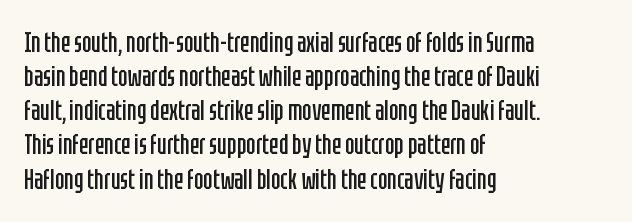
The image shows 28 px regular-weight, condensed sans-serif type, upright; set left-aligned, line spacing 1.22x, normal letter spacing, not underlined; low stroke contrast and a large x-height.
